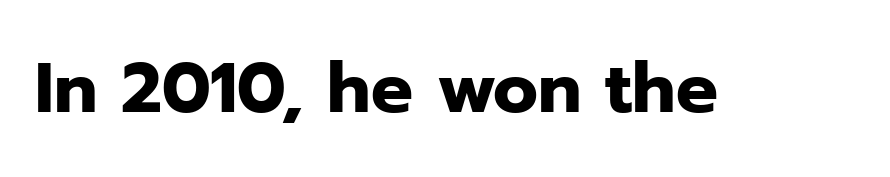
Is this a fixed-width face? No — the glyphs have proportional, varying widths. Letterform terminals end flat and unadorned throughout the passage. The tracking reads as untouched default to a designer's eye. Clear beneath every line of the passage.
